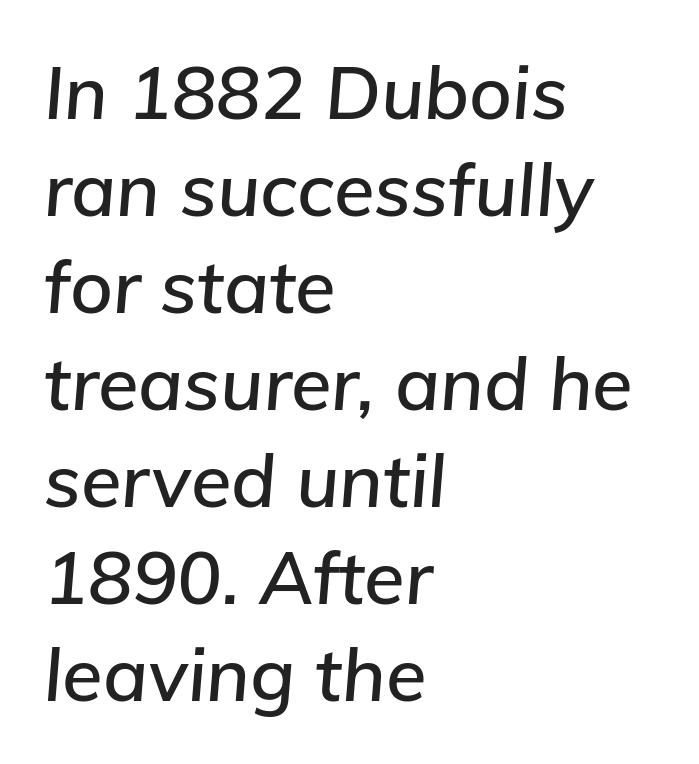
The font's italic variant was chosen for this text. Reading down the column, the eye jumps a familiar distance to each next line. These lines stack with their left ends in a neat column. Underline: absent.
